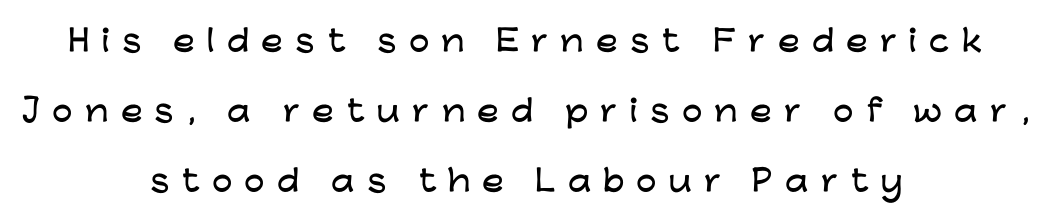
The image shows 29 px wide sans-serif type, upright; set centered, loose line spacing (2.41x), unusually wide letter spacing (+0.42 em), not underlined; low stroke contrast and a medium x-height.
